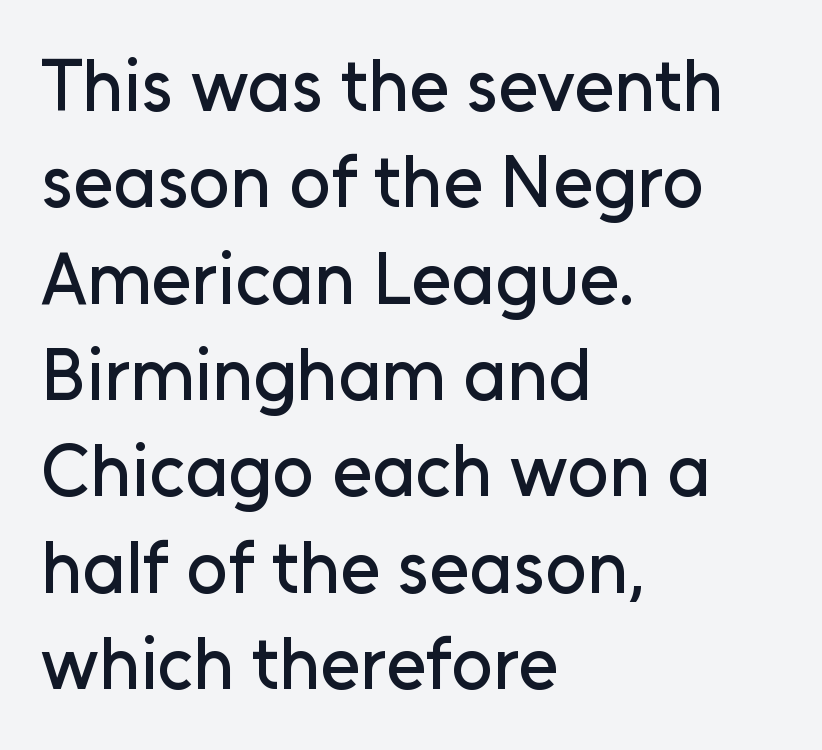
The image shows 73 px sans-serif type, upright; set left-aligned, normal line spacing (1.32x), normal letter spacing, not underlined; low stroke contrast and a medium x-height.
